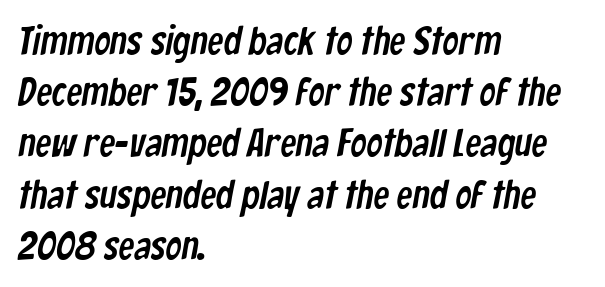
The image shows 40 px condensed sans-serif type; set left-aligned, normal line spacing (1.28x), normal letter spacing, not underlined; low stroke contrast and a medium x-height.
